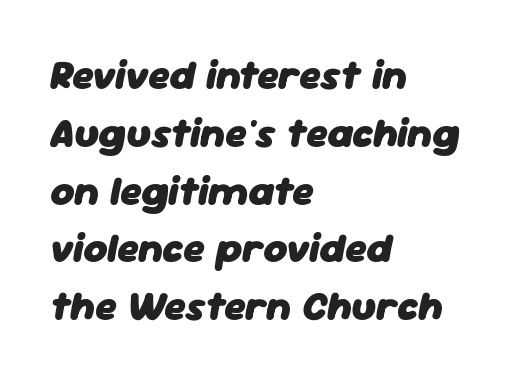
Whoever set this chose a conventional vertical rhythm. The face used here has the dense, thick strokes of a bold. The words here are not underlined. Notice how the passage keeps a crisp vertical edge on the left only. The typography opts for an oblique posture over an upright one. The letters sit at their default tracking, neither squeezed nor spread.
